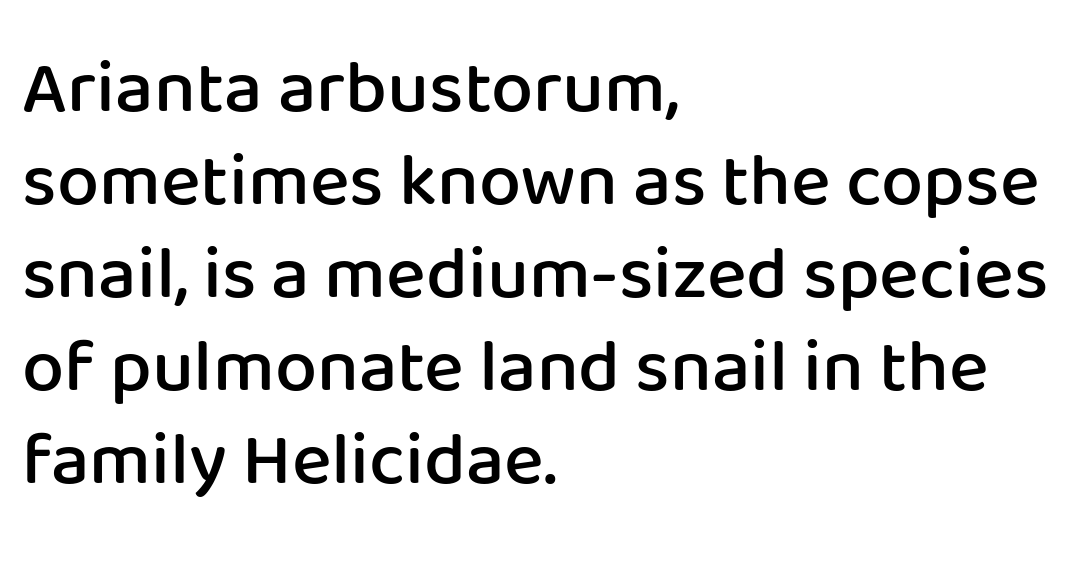
Character widths vary here, with narrow letters taking less room than wide ones. I'd call this a sans setting — the letters go barefoot. The face used here is rendered with its standard letterfit. Characters remain perfectly vertical along every line.
